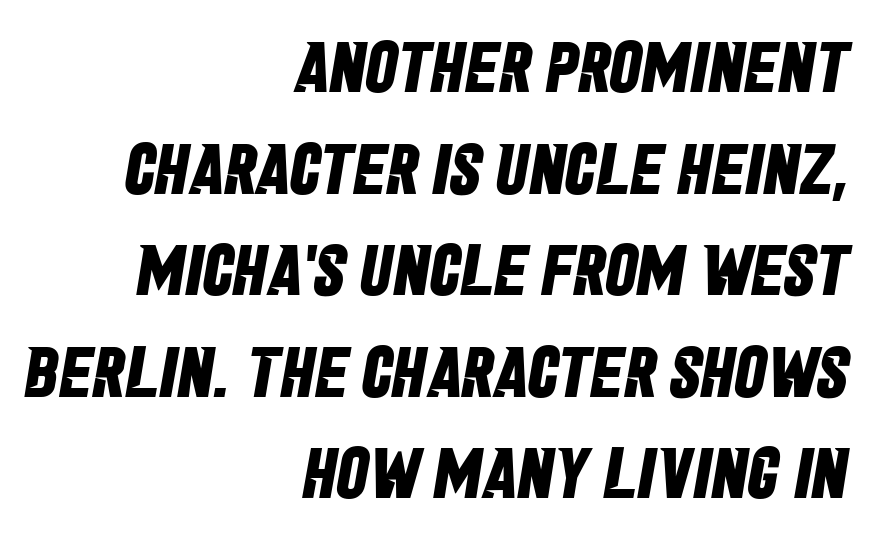
The image shows 72 px bold, condensed sans-serif type; set right-aligned, normal line spacing (1.41x), normal letter spacing, not underlined; low stroke contrast and a large x-height.
